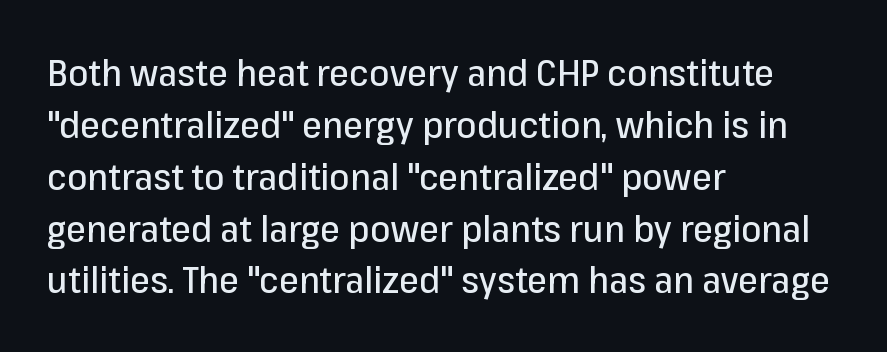
The image shows 36 px sans-serif type, upright; set left-aligned, normal line spacing (1.44x), normal letter spacing, not underlined; low stroke contrast and a medium x-height.
